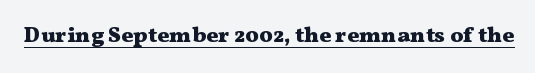
The image shows 22 px bold type, upright; set normal letter spacing, underlined.
